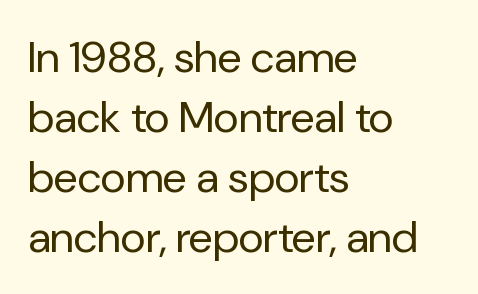
The typeface chosen for these lines omits serifs. The space beneath each line is pristine and unruled. The letterforms sit at book weight or below. Spacing verdict: proportional, widths tailored to each character. Nothing unusual about the tracking: characters are spaced as the font intends.
